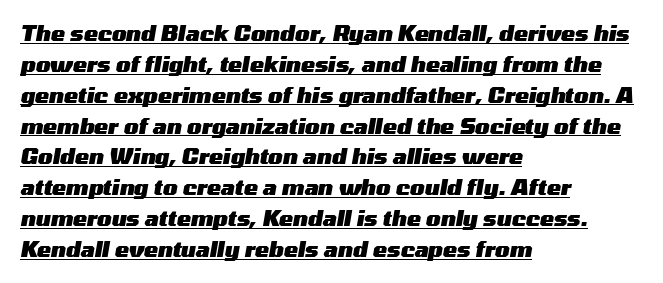
The image shows 21 px bold type, italic (leaning right); set left-aligned, normal line spacing (1.47x), normal letter spacing, underlined.
